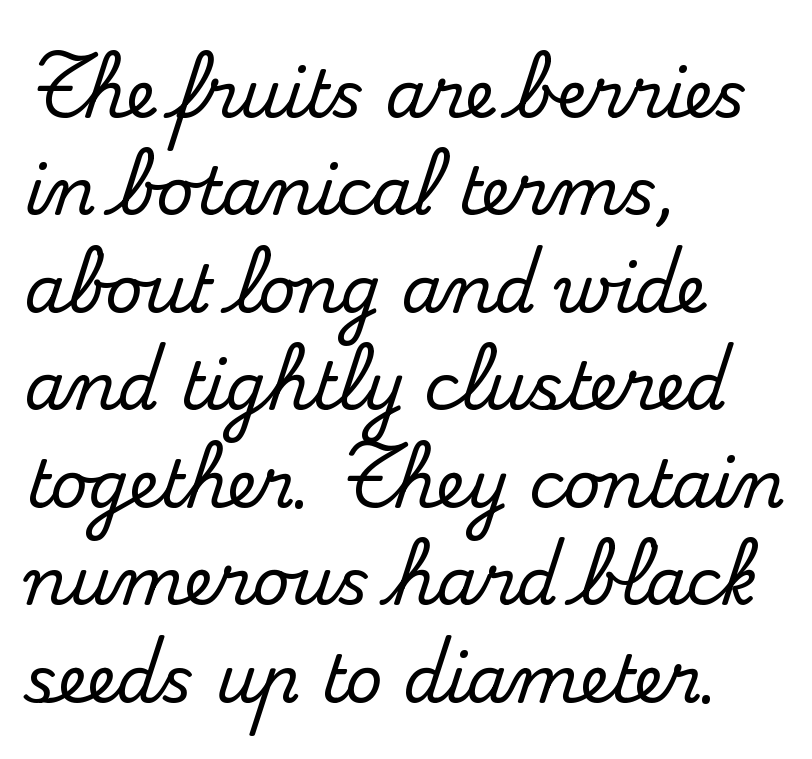
The image shows 65 px text type; set left-aligned, normal line spacing (1.5x), normal letter spacing, not underlined; medium stroke contrast and a small x-height.
